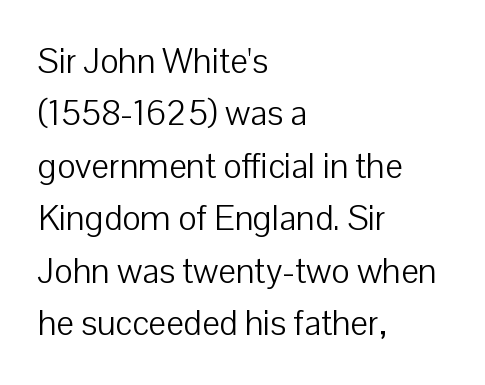
{"serif": "no", "italic": "no", "bold": "no", "weight": "light", "width": "normal", "stroke_contrast": "low", "x_height": "medium", "monospaced": "no", "underline": "no", "align": "left", "line_spacing": "normal", "line_spacing_ratio": 1.5, "letter_spacing": "normal", "letter_spacing_em": 0.0, "glyph_px": 35}
